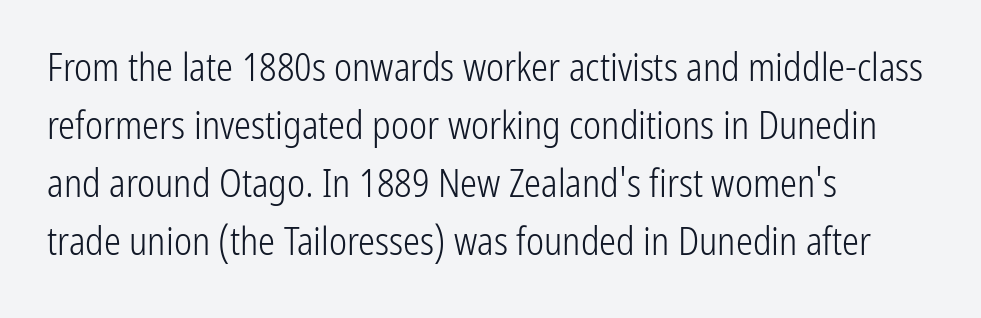
{"serif": "no", "italic": "no", "bold": "no", "weight": "light", "width": "condensed", "stroke_contrast": "low", "x_height": "medium", "monospaced": "no", "underline": "no", "align": "left", "line_spacing": "normal", "line_spacing_ratio": 1.53, "letter_spacing": "normal", "letter_spacing_em": 0.0, "glyph_px": 38}
